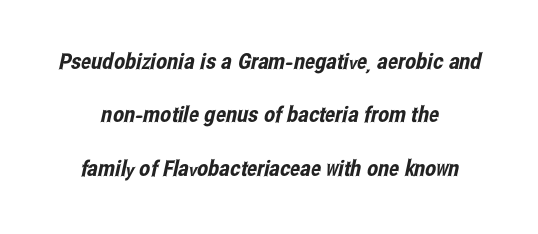
{"underline": "no", "align": "center", "line_spacing": "loose", "line_spacing_ratio": 2.43, "letter_spacing": "normal", "letter_spacing_em": 0.0, "glyph_px": 22}
